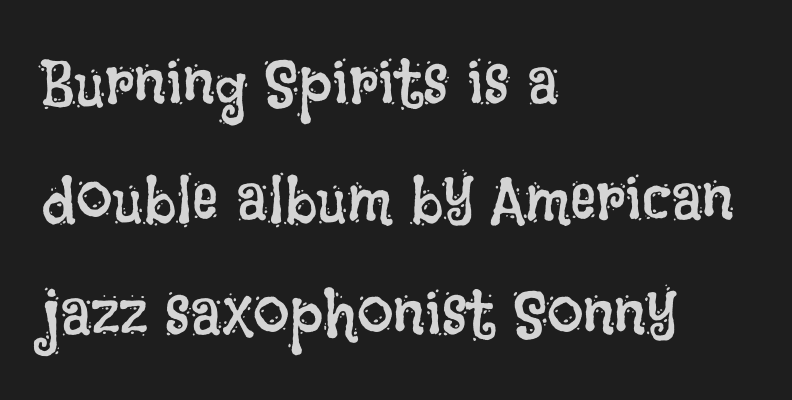
The image shows 65 px regular-weight, condensed type, upright; set left-aligned, line spacing 1.78x, normal letter spacing, not underlined; low stroke contrast and a large x-height.
